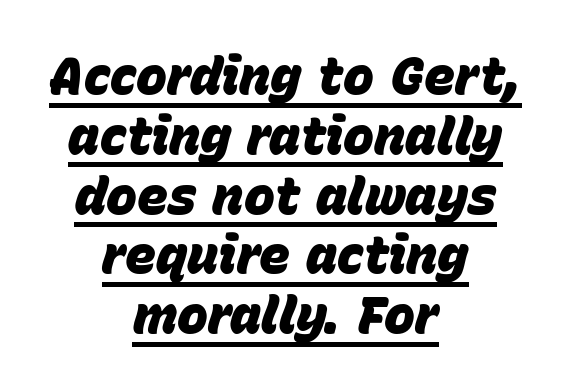
The image shows 52 px heavy type, italic (leaning right); set centered, tight line spacing (1.15x), normal letter spacing, underlined; low stroke contrast and a large x-height.
